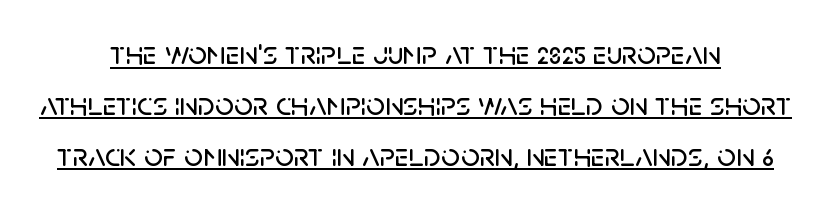
Ascenders rise straight up at ninety degrees. No feet cap the strokes, marking this as sans-serif type. The letters sit at their default tracking, neither squeezed nor spread. Note the varied advance widths — an 'i' is clearly narrower than an 'm'. Looks like someone drew a line under every word here.
